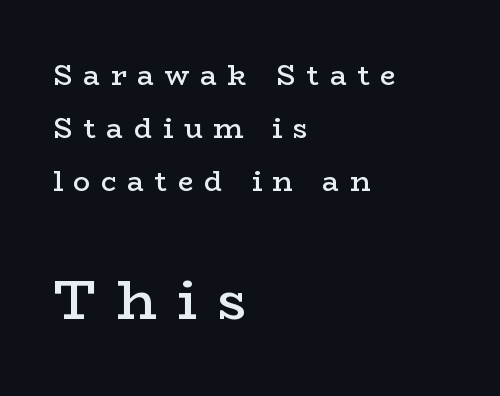
Varying glyph widths throughout — classic text-font behaviour. Semibold letterforms, between regular and bold. Observe the serifs anchoring each vertical stroke in this sample. This block would shrink considerably if given ordinary leading; it's expanded now. Style check: upright. Size hierarchy here favors the trailing block over the leading one.
